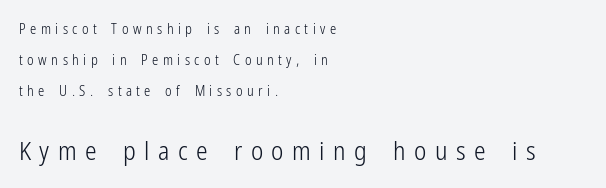
{"italic": "no", "bold": "no", "underline": "no", "align": "left", "line_spacing": "loose", "line_spacing_ratio": 2.22, "letter_spacing": "wide", "letter_spacing_em": 0.32, "larger_block": "second", "size_ratio": 1.86, "glyph_px": 26}
